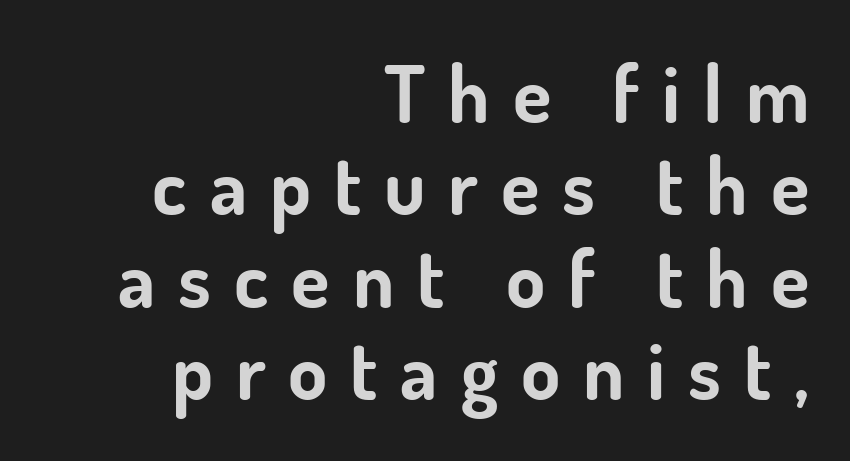
{"serif": "no", "italic": "no", "bold": "yes", "weight": "bold", "width": "normal", "stroke_contrast": "low", "x_height": "small", "monospaced": "no", "underline": "no", "align": "right", "line_spacing_ratio": 1.17, "letter_spacing": "wide", "letter_spacing_em": 0.29, "glyph_px": 79}
